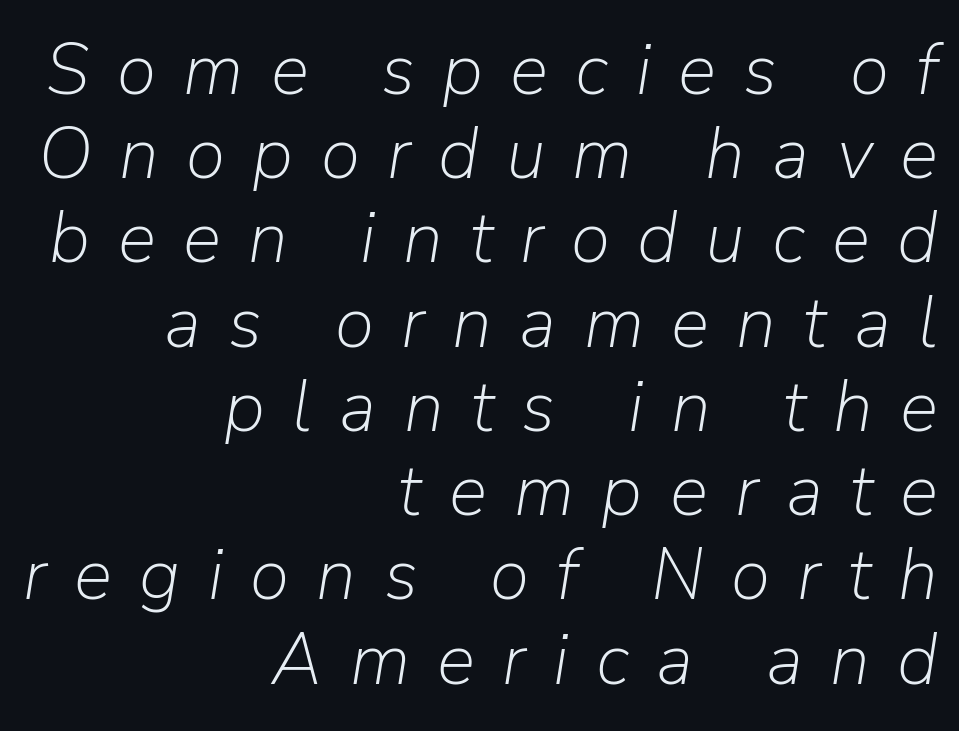
The face used here has a pronounced slope to its letters. Every row of glyphs terminates at an identical x-position on the right. Each letter keeps its own natural width here, so spacing adapts to shape. Between one letter and the next there's a generous, obvious gap. Clear beneath every line of the passage. Weight: regular or lighter.
